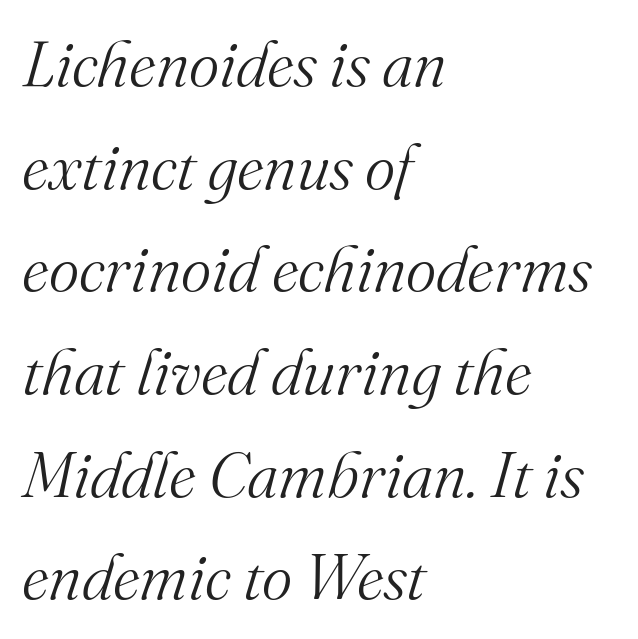
Q: Is the text bold? A: No.
Q: Is the text italic (slanted)? A: Yes, it leans right by about 16 degrees.
Q: Is the typeface a serif or a sans-serif typeface? A: Serif.
Q: Is the text underlined? A: No.
Q: How is the paragraph aligned? A: Left-aligned.
Q: Is the spacing between letters normal or unusually wide? A: Normal.
Q: Is the spacing between lines tight, normal or loose? A: Normal.
Q: Width (condensed, normal, or wide)? A: Normal.
Q: Stroke contrast? A: Medium.
Q: x-height? A: Small.
Q: Monospaced? A: No.
